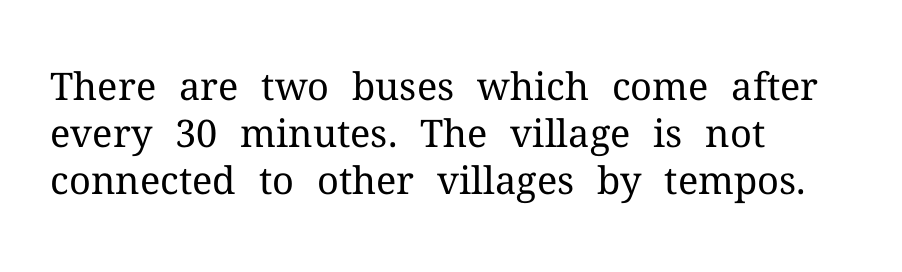
The image shows 38 px regular-weight serif type, upright; set left-aligned, line spacing 1.24x, normal letter spacing, not underlined; medium stroke contrast and a medium x-height.
